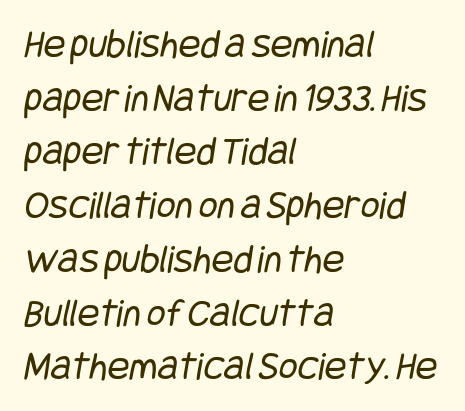
Q: Is the text bold? A: No.
Q: Is the typeface a serif or a sans-serif typeface? A: Sans-serif.
Q: Is the text underlined? A: No.
Q: How is the paragraph aligned? A: Left-aligned.
Q: Is the spacing between letters normal or unusually wide? A: Normal.
Q: Is the spacing between lines tight, normal or loose? A: Normal.
Q: Width (condensed, normal, or wide)? A: Condensed.
Q: Stroke contrast? A: Low.
Q: x-height? A: Large.
